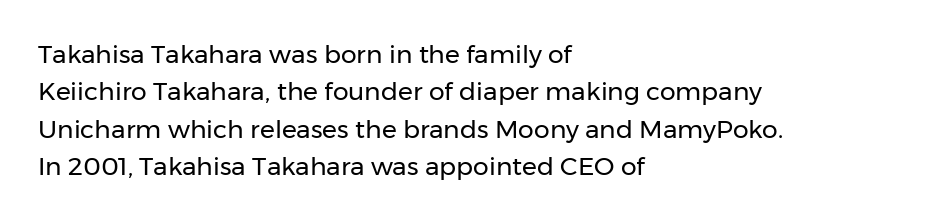
Q: Is the text bold? A: No.
Q: Is the text italic (slanted)? A: No, it is upright.
Q: Is the text underlined? A: No.
Q: How is the paragraph aligned? A: Left-aligned.
Q: Is the spacing between letters normal or unusually wide? A: Normal.
Q: Is the spacing between lines tight, normal or loose? A: Normal.
